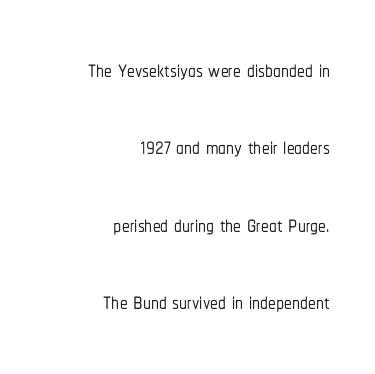
{"serif": "no", "italic": "no", "width": "condensed", "stroke_contrast": "low", "x_height": "medium", "monospaced": "no", "underline": "no", "align": "right", "line_spacing": "loose", "line_spacing_ratio": 2.5, "letter_spacing": "normal", "letter_spacing_em": 0.0, "glyph_px": 31}
